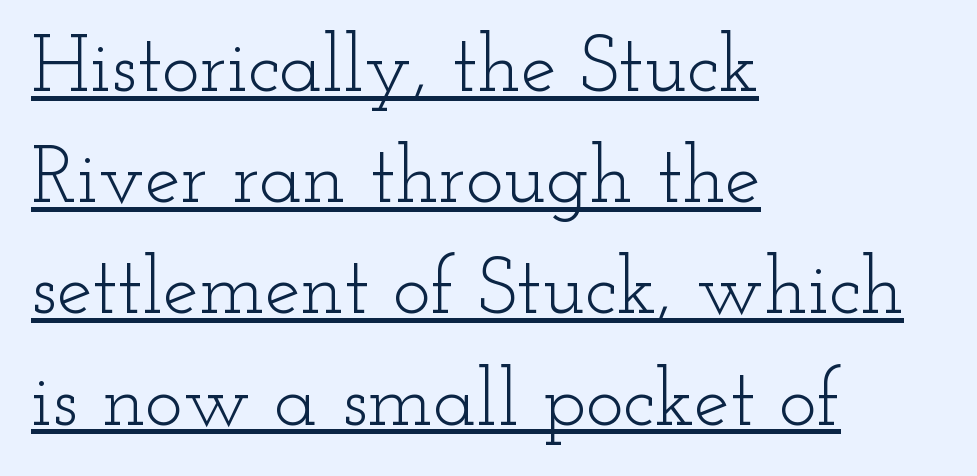
The image shows 80 px light, wide serif type, upright; set left-aligned, normal line spacing (1.39x), normal letter spacing, underlined; low stroke contrast and a small x-height.
